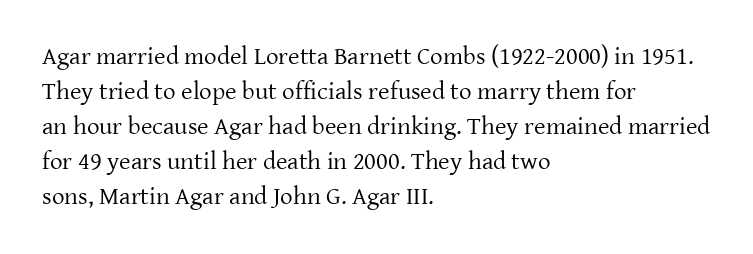
Q: Is the text bold? A: No.
Q: Is the text italic (slanted)? A: No, it is upright.
Q: Is the text underlined? A: No.
Q: How is the paragraph aligned? A: Left-aligned.
Q: Is the spacing between letters normal or unusually wide? A: Normal.
Q: Is the spacing between lines tight, normal or loose? A: Normal.
